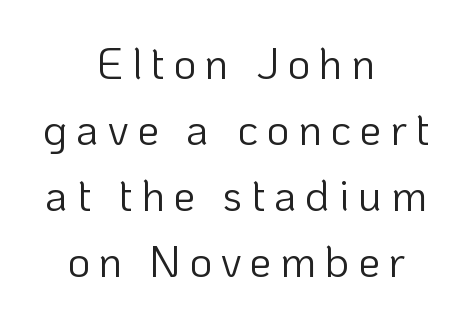
The image shows 44 px light sans-serif type, upright; set centered, normal line spacing (1.5x), not underlined; low stroke contrast and a medium x-height.
